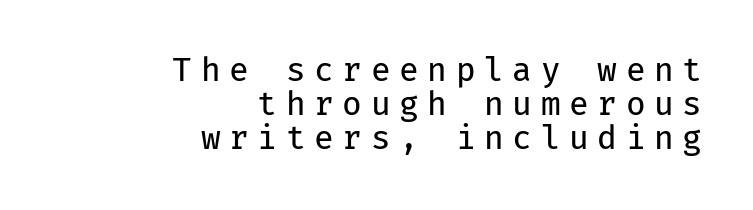
Fixed-width glyphs throughout — classic coding-font behaviour. Bold? No — there's no thickening of the strokes. Has an underline been added? It has not. The face used here is rendered with a markedly widened letterfit. These lines were composed using upright roman letters.
